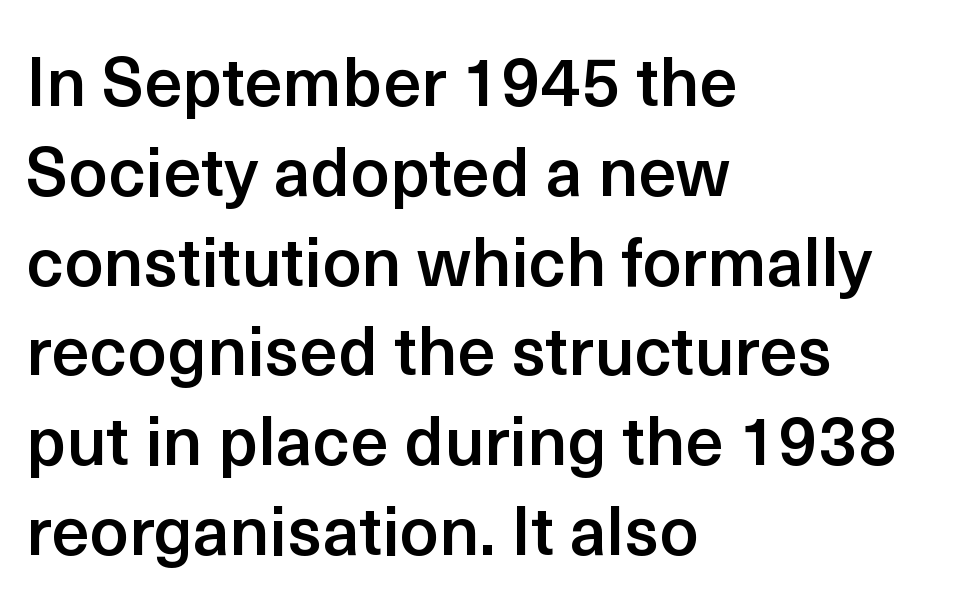
The passage shown has conventional tracking throughout. Vertical spacing — default. This sample has the flowing, uneven cadence of proportional lettering. Typographically, this falls in the sans-serif category. Rendered with straight, roman letterforms. Check the space under the baseline: it is left empty.
